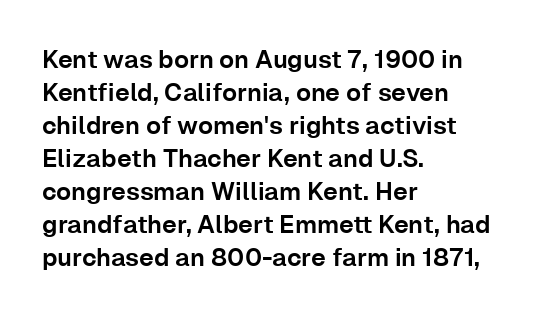
The image shows 25 px text type, upright; set left-aligned, normal line spacing (1.32x), normal letter spacing, not underlined.
